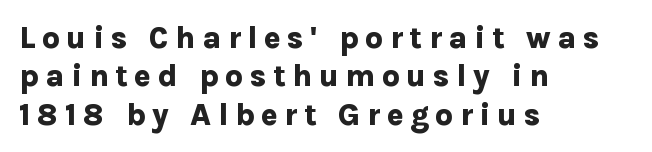
The letters advance in unequal steps, a hallmark of proportional type. Tall strokes in this sample are plumb rather than angled. The gaps between neighbouring characters are conspicuously large. Line beginnings align vertically; line endings do not. The typesetting leans heavy: a genuine bold. Glance below the letters and you will spot only blank space.
